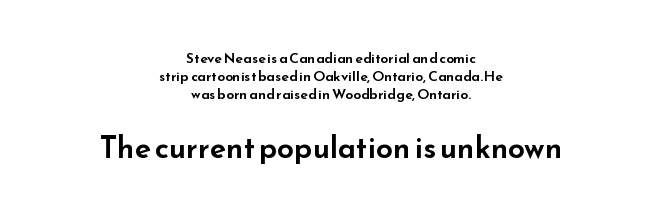
{"serif": "no", "italic": "no", "width": "wide", "stroke_contrast": "low", "x_height": "small", "monospaced": "no", "underline": "no", "align": "center", "line_spacing": "normal", "line_spacing_ratio": 1.29, "letter_spacing": "normal", "letter_spacing_em": 0.0, "larger_block": "second", "size_ratio": 2.14, "glyph_px": 30}
